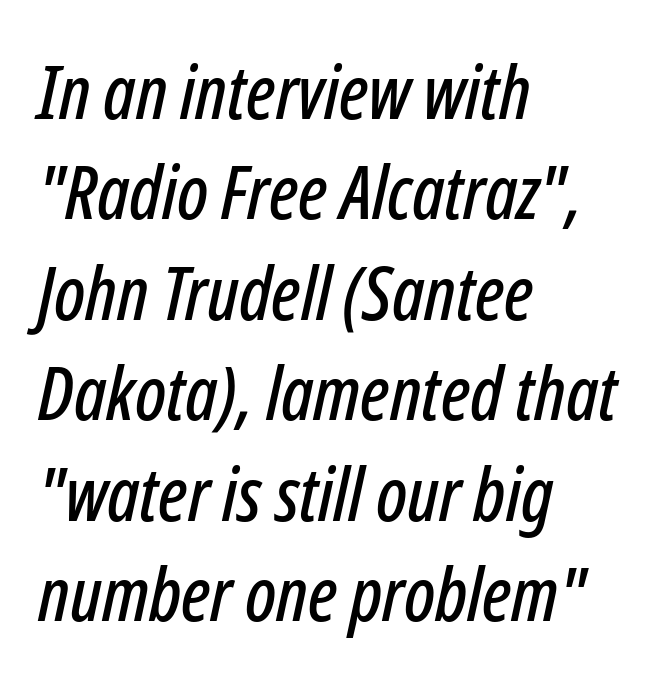
{"italic": "yes", "lean": "right", "slant_degrees": 12, "width": "condensed", "stroke_contrast": "low", "x_height": "medium", "monospaced": "no", "underline": "no", "align": "left", "line_spacing": "normal", "line_spacing_ratio": 1.34, "letter_spacing": "normal", "letter_spacing_em": 0.0, "glyph_px": 75}
